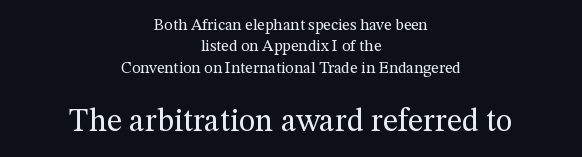
The image shows 32 px regular-weight serif type, upright; set centered, normal line spacing (1.33x), normal letter spacing, not underlined; the second (bottom) block is 2.0x larger; medium stroke contrast and a medium x-height.
